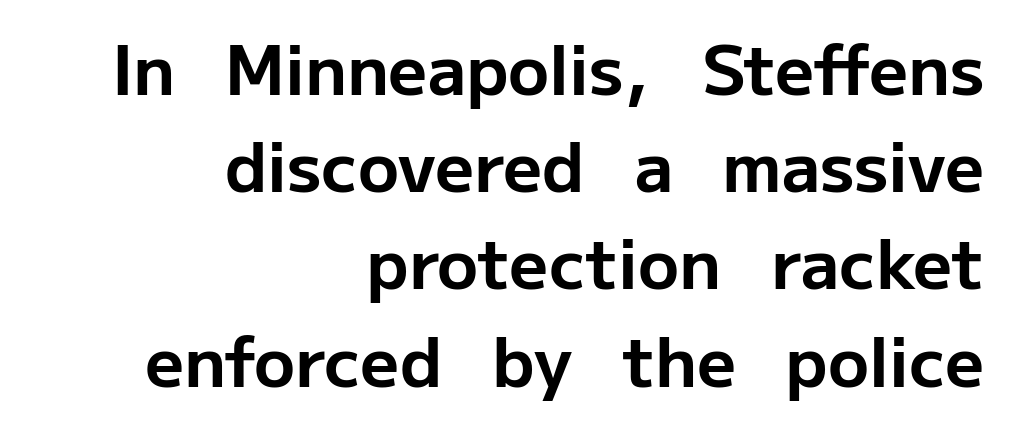
Q: Is the text bold? A: Yes.
Q: Is the text italic (slanted)? A: No, it is upright.
Q: Is the typeface a serif or a sans-serif typeface? A: Sans-serif.
Q: Is the text underlined? A: No.
Q: How is the paragraph aligned? A: Right-aligned.
Q: Is the spacing between letters normal or unusually wide? A: Normal.
Q: Is the spacing between lines tight, normal or loose? A: Normal.
Q: Width (condensed, normal, or wide)? A: Normal.
Q: Stroke contrast? A: Low.
Q: x-height? A: Medium.
Q: Monospaced? A: No.
